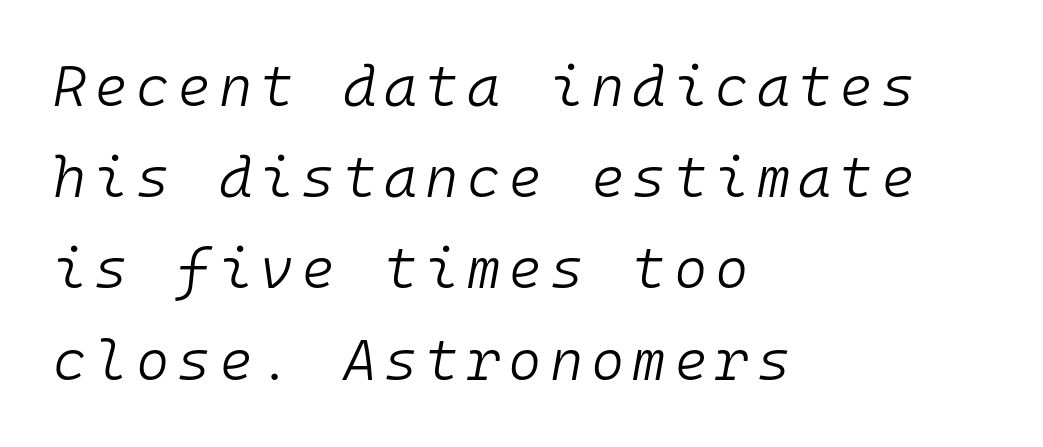
The image shows 57 px light type, italic (leaning right), monospaced; set left-aligned, normal line spacing (1.6x), not underlined; low stroke contrast and a medium x-height.
